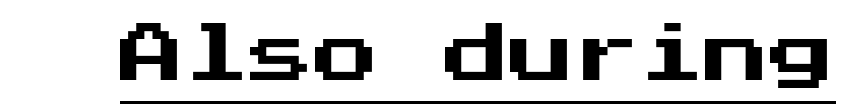
{"serif": "no", "italic": "no", "width": "normal", "stroke_contrast": "medium", "x_height": "medium", "underline": "yes", "letter_spacing": "normal", "letter_spacing_em": 0.0, "glyph_px": 65}
